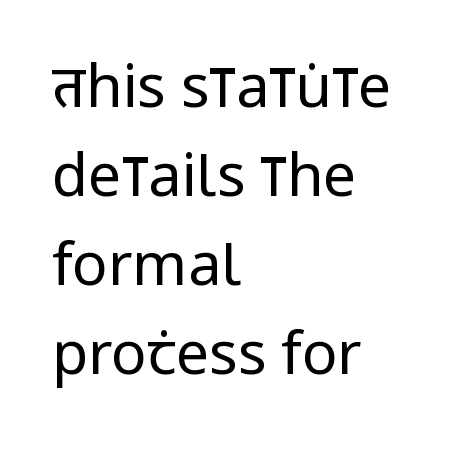
The image shows 59 px regular-weight, condensed sans-serif type, upright; set left-aligned, normal line spacing (1.51x), normal letter spacing, not underlined; low stroke contrast and a large x-height.
